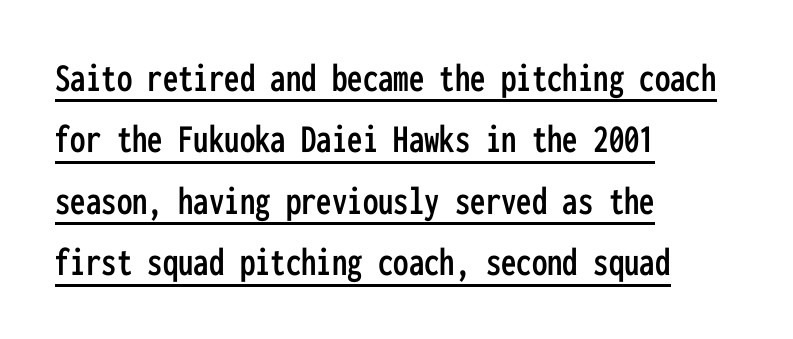
{"serif": "no", "italic": "no", "width": "condensed", "stroke_contrast": "low", "x_height": "medium", "monospaced": "yes", "underline": "yes", "align": "left", "line_spacing": "normal", "line_spacing_ratio": 1.5, "letter_spacing": "normal", "letter_spacing_em": 0.0, "glyph_px": 41}
